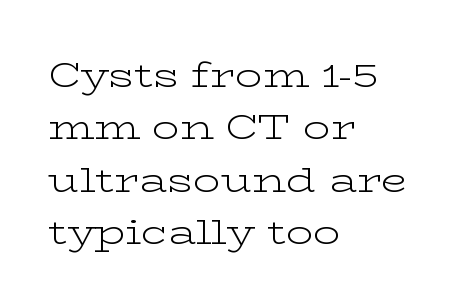
Unbolded letterforms with no extra heft. Rows of type keep a routine distance in the vertical direction. The passage is arranged the way most books set body copy — flush left. Has an underline been added? It has not. Old-style or modern, the face here clearly has serifs.
